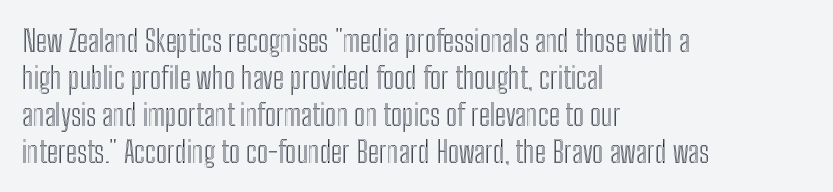
The image shows 30 px condensed type, upright; set left-aligned, line spacing 1.23x, normal letter spacing, not underlined; a medium x-height.
